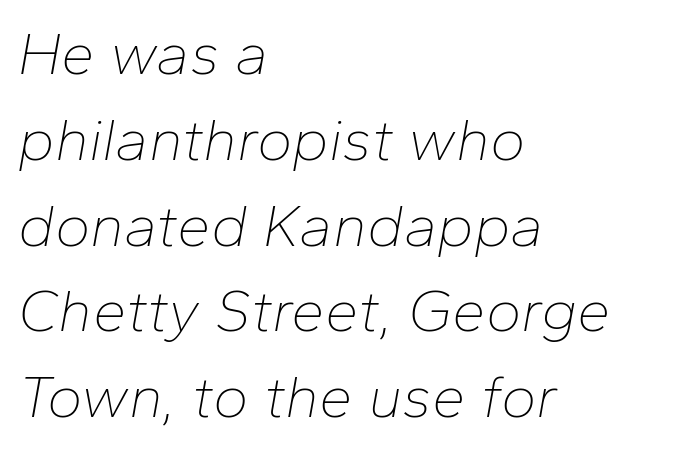
Nothing unusual about the tracking: characters are spaced as the font intends. A typesetter would call this leading conventional body-copy spacing. Varying glyph widths throughout — classic text-font behaviour. Counters stay open thanks to moderate or lighter strokes. Posture: slanted. Honestly, there is no underline to notice here at all.
